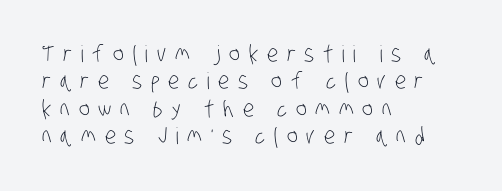
The image shows 23 px text type; set left-aligned, line spacing 1.19x, unusually wide letter spacing (+0.38 em), not underlined.
